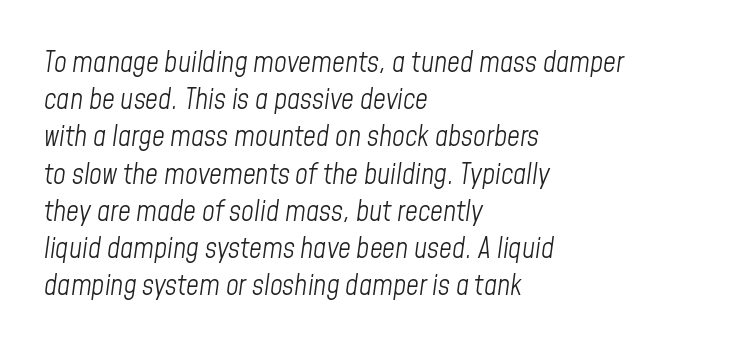
Q: Is the text bold? A: No.
Q: Is the text italic (slanted)? A: Yes, it leans right by about 8 degrees.
Q: Is the text underlined? A: No.
Q: How is the paragraph aligned? A: Left-aligned.
Q: Is the spacing between letters normal or unusually wide? A: Normal.
Q: Is the spacing between lines tight, normal or loose? A: Normal.
Q: Width (condensed, normal, or wide)? A: Condensed.
Q: Stroke contrast? A: Low.
Q: x-height? A: Medium.
Q: Monospaced? A: No.
